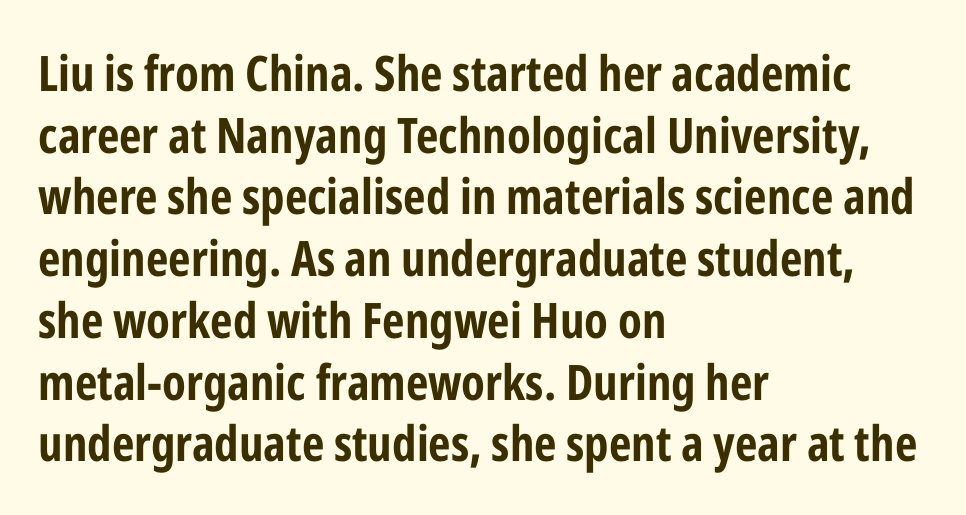
{"serif": "no", "italic": "no", "bold": "yes", "weight": "bold", "width": "condensed", "stroke_contrast": "low", "x_height": "medium", "monospaced": "no", "underline": "no", "align": "left", "line_spacing": "normal", "line_spacing_ratio": 1.26, "letter_spacing": "normal", "letter_spacing_em": 0.0, "glyph_px": 49}
